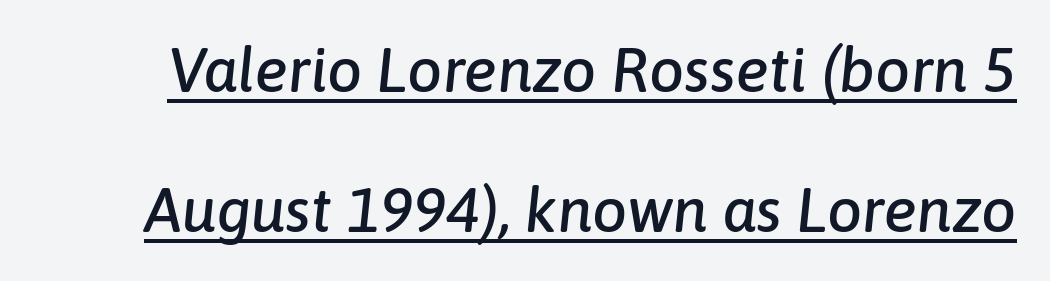
{"italic": "yes", "lean": "right", "slant_degrees": 6, "width": "normal", "stroke_contrast": "low", "x_height": "medium", "monospaced": "no", "underline": "yes", "line_spacing": "loose", "line_spacing_ratio": 2.26, "letter_spacing": "normal", "letter_spacing_em": 0.0, "glyph_px": 62}
